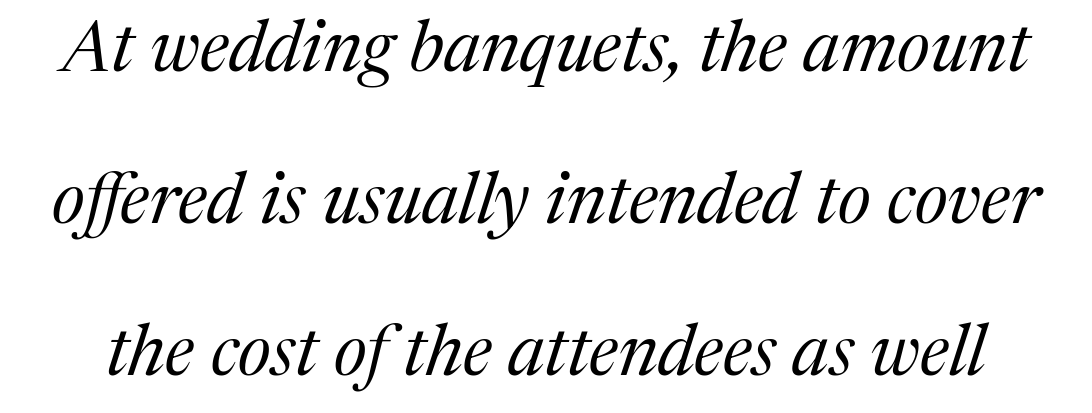
The image shows 72 px regular-weight serif type, italic (leaning right); set loose line spacing (2.11x), normal letter spacing, not underlined; medium stroke contrast and a medium x-height.
